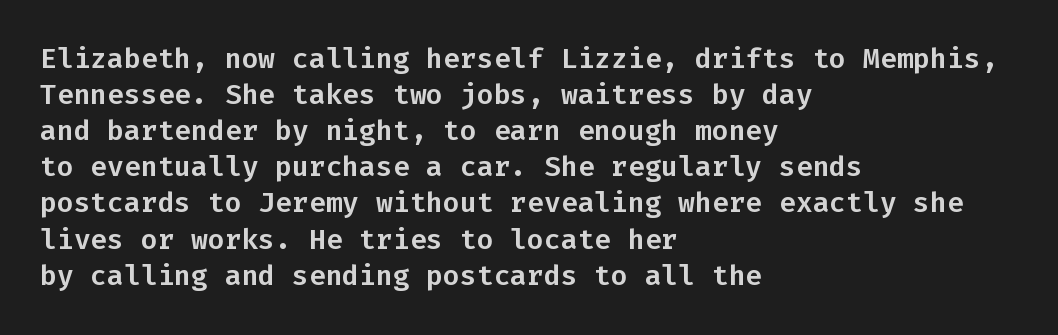
{"serif": "no", "italic": "no", "width": "normal", "stroke_contrast": "low", "x_height": "medium", "monospaced": "yes", "underline": "no", "align": "left", "line_spacing": "normal", "line_spacing_ratio": 1.29, "letter_spacing": "normal", "letter_spacing_em": 0.0, "glyph_px": 28}
